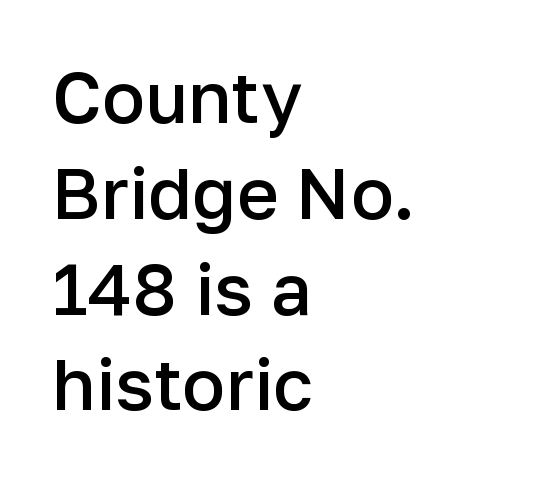
Q: Is the text bold? A: Semi-bold.
Q: Is the text italic (slanted)? A: No, it is upright.
Q: Is the typeface a serif or a sans-serif typeface? A: Sans-serif.
Q: Is the text underlined? A: No.
Q: How is the paragraph aligned? A: Left-aligned.
Q: Is the spacing between letters normal or unusually wide? A: Normal.
Q: Is the spacing between lines tight, normal or loose? A: Normal.
Q: Width (condensed, normal, or wide)? A: Normal.
Q: Stroke contrast? A: Low.
Q: x-height? A: Medium.
Q: Monospaced? A: No.
